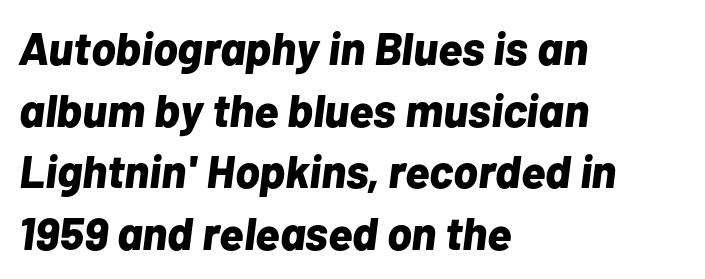
{"italic": "yes", "lean": "right", "slant_degrees": 7, "bold": "yes", "weight": "bold", "width": "normal", "stroke_contrast": "low", "x_height": "medium", "monospaced": "no", "underline": "no", "align": "left", "line_spacing": "normal", "line_spacing_ratio": 1.34, "letter_spacing": "normal", "letter_spacing_em": 0.0, "glyph_px": 46}
